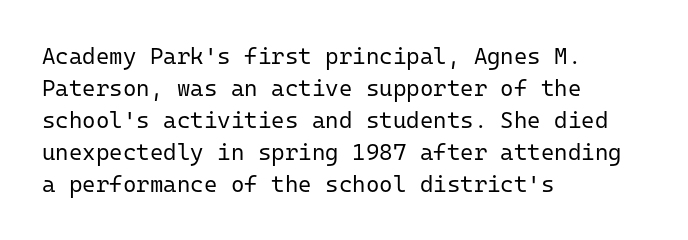
Q: Is the text bold? A: No.
Q: Is the text italic (slanted)? A: No, it is upright.
Q: Is the text underlined? A: No.
Q: How is the paragraph aligned? A: Left-aligned.
Q: Is the spacing between letters normal or unusually wide? A: Normal.
Q: Is the spacing between lines tight, normal or loose? A: Normal.
